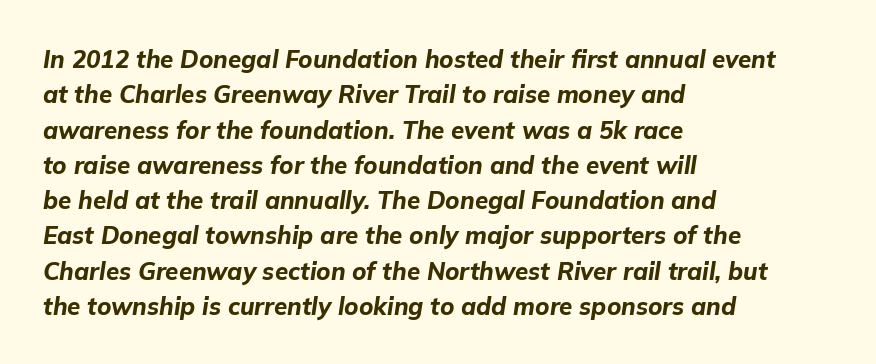
Q: Is the text bold? A: Yes.
Q: Is the text italic (slanted)? A: Yes, it leans right by about 9 degrees.
Q: Is the text underlined? A: No.
Q: How is the paragraph aligned? A: Left-aligned.
Q: Is the spacing between letters normal or unusually wide? A: Normal.
Q: Is the spacing between lines tight, normal or loose? A: Normal.
